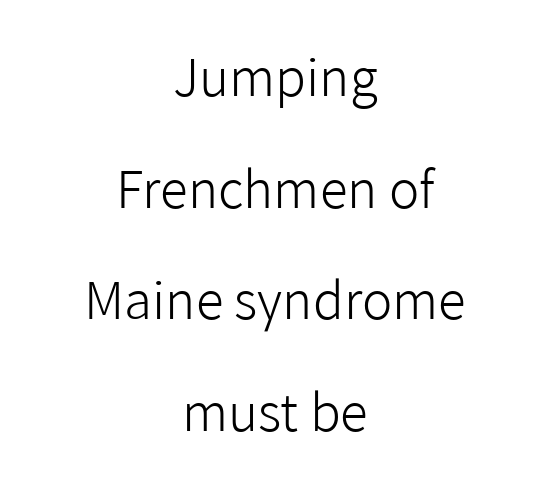
Q: Is the text bold? A: No.
Q: Is the text italic (slanted)? A: No, it is upright.
Q: Is the typeface a serif or a sans-serif typeface? A: Sans-serif.
Q: Is the text underlined? A: No.
Q: How is the paragraph aligned? A: Centered.
Q: Is the spacing between letters normal or unusually wide? A: Normal.
Q: Is the spacing between lines tight, normal or loose? A: Loose.
Q: Width (condensed, normal, or wide)? A: Normal.
Q: Stroke contrast? A: Low.
Q: x-height? A: Medium.
Q: Monospaced? A: No.
